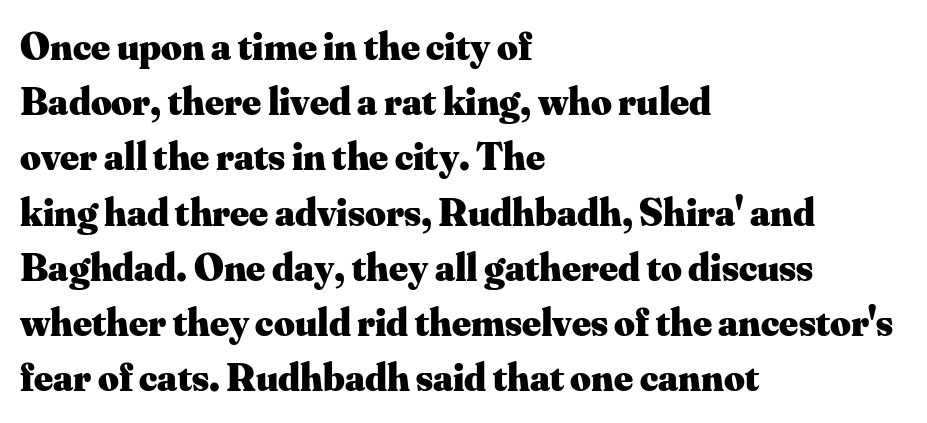
Note the varied advance widths — an 'i' is clearly narrower than an 'm'. Regarding serifs, this sample has them. The string is rendered with underlining switched off. Set as a true bold cut, around the 700 mark. Where is the straight margin? On the left.
